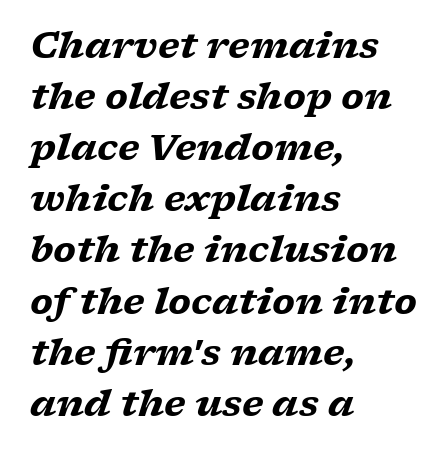
{"serif": "yes", "italic": "yes", "lean": "right", "slant_degrees": 17, "bold": "yes", "weight": "heavy", "width": "wide", "stroke_contrast": "low", "x_height": "medium", "monospaced": "no", "underline": "no", "align": "left", "line_spacing": "normal", "line_spacing_ratio": 1.42, "letter_spacing": "normal", "letter_spacing_em": 0.0, "glyph_px": 36}
